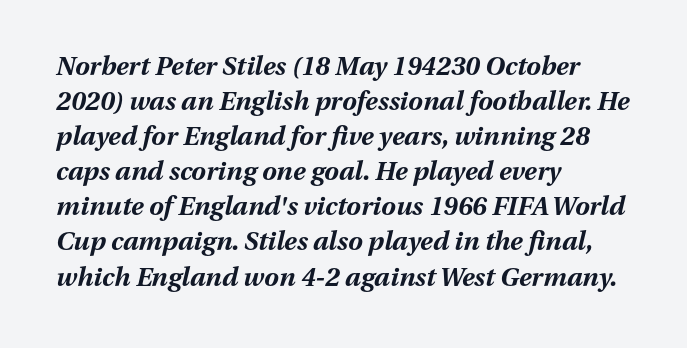
The image shows 26 px bold type, italic (leaning right); set left-aligned, normal line spacing (1.35x), normal letter spacing, not underlined.
